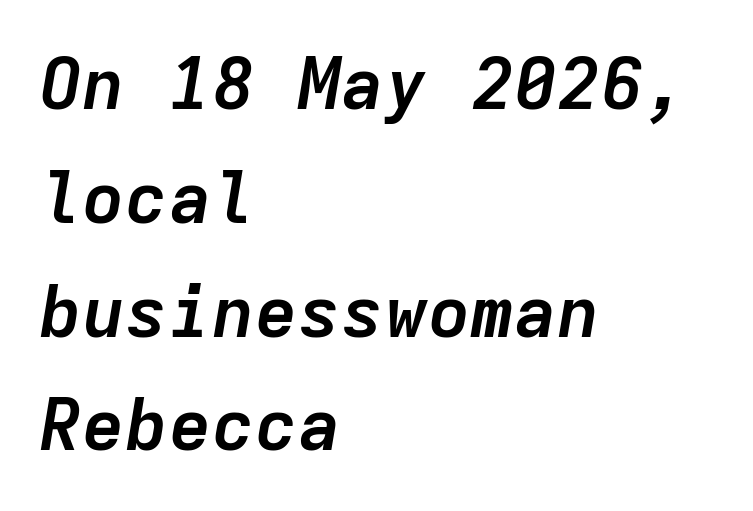
The image shows 72 px semibold type, italic (leaning right), monospaced; set left-aligned, normal line spacing (1.58x), normal letter spacing, not underlined; low stroke contrast and a medium x-height.
